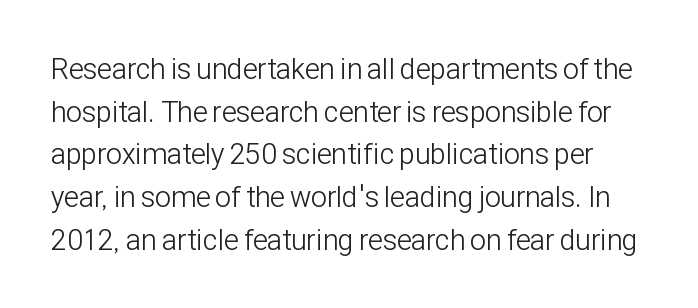
The image shows 29 px light, condensed sans-serif type, upright; set normal line spacing (1.47x), normal letter spacing, not underlined; low stroke contrast and a medium x-height.
